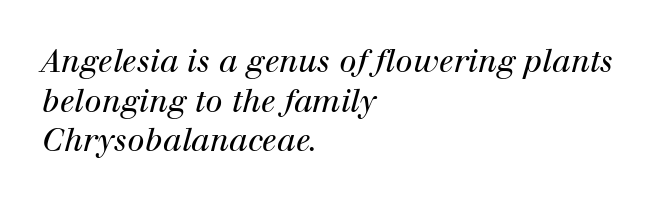
Q: Is the text bold? A: No.
Q: Is the text italic (slanted)? A: Yes, it leans right by about 12 degrees.
Q: Is the typeface a serif or a sans-serif typeface? A: Serif.
Q: Is the text underlined? A: No.
Q: How is the paragraph aligned? A: Left-aligned.
Q: Is the spacing between letters normal or unusually wide? A: Normal.
Q: Is the spacing between lines tight, normal or loose? A: Normal.
Q: Width (condensed, normal, or wide)? A: Normal.
Q: Stroke contrast? A: High.
Q: x-height? A: Medium.
Q: Monospaced? A: No.
